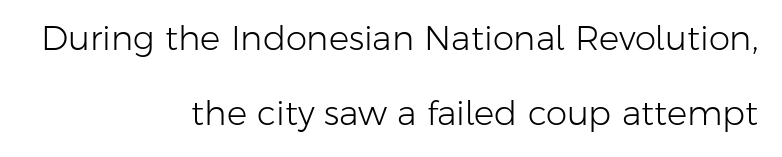
Do the characters align in a grid? No, the font is proportional. Quick note: interline space is abundant. These glyphs show unthickened strokes, regular width or finer. Tall strokes in this sample are plumb rather than angled. Descender tails drop into unmarked territory. The line texture is even and compact thanks to regular tracking.
